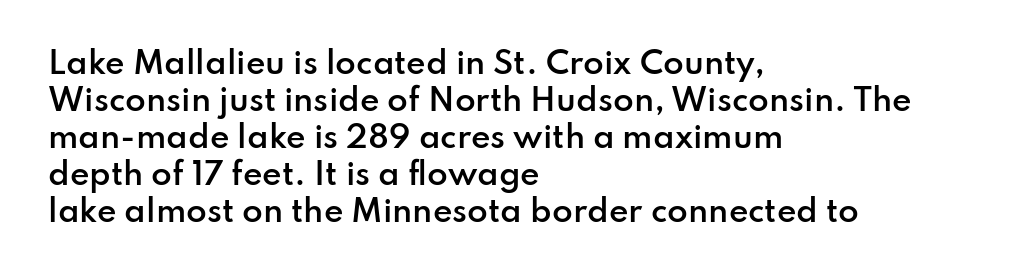
The image shows 30 px semibold sans-serif type, upright; set left-aligned, line spacing 1.23x, normal letter spacing, not underlined; low stroke contrast and a small x-height.
